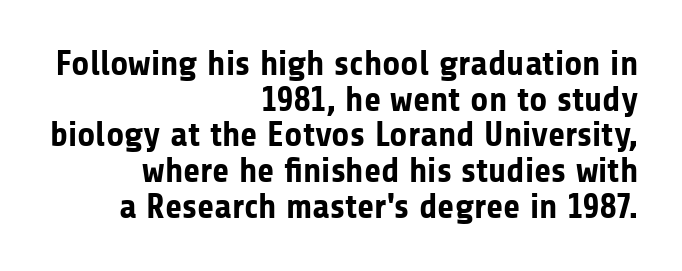
{"serif": "no", "italic": "no", "bold": "yes", "weight": "bold", "width": "normal", "stroke_contrast": "low", "x_height": "medium", "monospaced": "no", "underline": "no", "align": "right", "line_spacing": "tight", "line_spacing_ratio": 1.02, "letter_spacing": "normal", "letter_spacing_em": 0.0, "glyph_px": 35}
